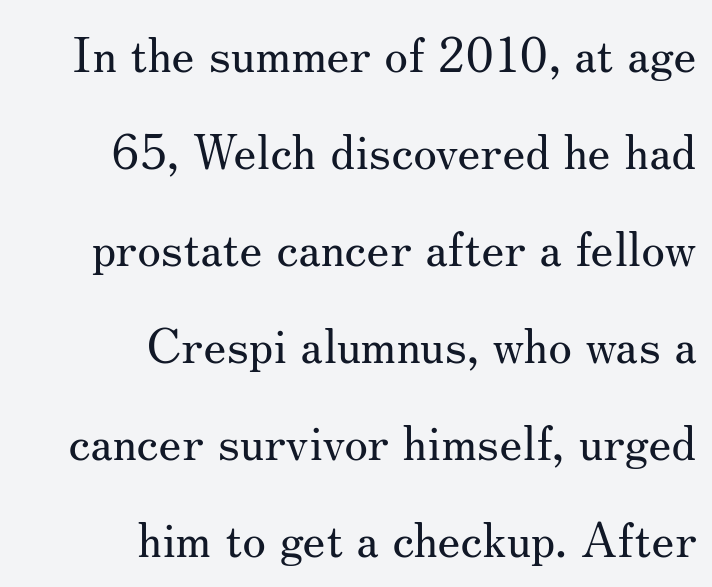
Italic? Not at all — the glyphs are vertical. Old-style or modern, the face here clearly has serifs. No heavy texture on the line: the type isn't bold. Spacing verdict: proportional, widths tailored to each character.
